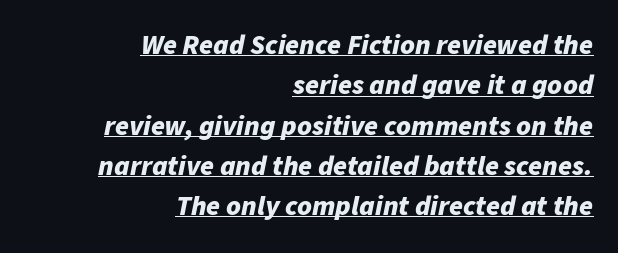
Q: Is the text bold? A: Yes.
Q: Is the text italic (slanted)? A: Yes, it leans right by about 11 degrees.
Q: Is the text underlined? A: Yes.
Q: How is the paragraph aligned? A: Right-aligned.
Q: Is the spacing between letters normal or unusually wide? A: Normal.
Q: Is the spacing between lines tight, normal or loose? A: Normal.
Q: Width (condensed, normal, or wide)? A: Normal.
Q: Stroke contrast? A: Low.
Q: x-height? A: Medium.
Q: Monospaced? A: No.
